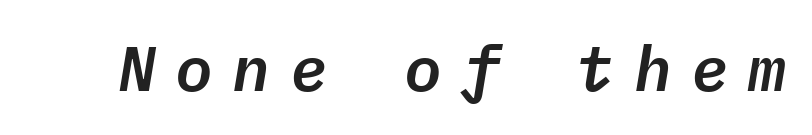
Q: Is the text italic (slanted)? A: Yes, it leans right by about 9 degrees.
Q: Is the text underlined? A: No.
Q: Is the spacing between letters normal or unusually wide? A: Unusually wide.
Q: Width (condensed, normal, or wide)? A: Normal.
Q: Stroke contrast? A: Low.
Q: x-height? A: Medium.
Q: Monospaced? A: Yes.
